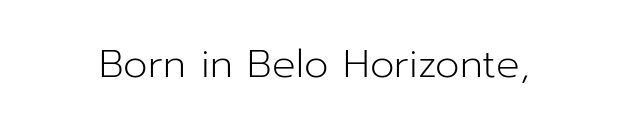
The letters advance in unequal steps, a hallmark of proportional type. Type style note: lacks serifs. Compared with typical body copy, the letter spacing here is the same. Heft: none added — not bold. Notice how the stems are strictly vertical — no italics here. Beneath every word, the page is bare.
